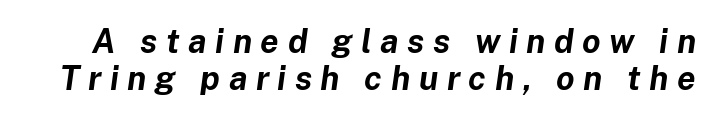
{"italic": "yes", "lean": "right", "slant_degrees": 8, "bold": "yes", "weight": "bold", "width": "normal", "stroke_contrast": "low", "x_height": "medium", "monospaced": "no", "underline": "no", "line_spacing": "tight", "line_spacing_ratio": 1.13, "letter_spacing": "wide", "letter_spacing_em": 0.26, "glyph_px": 33}
